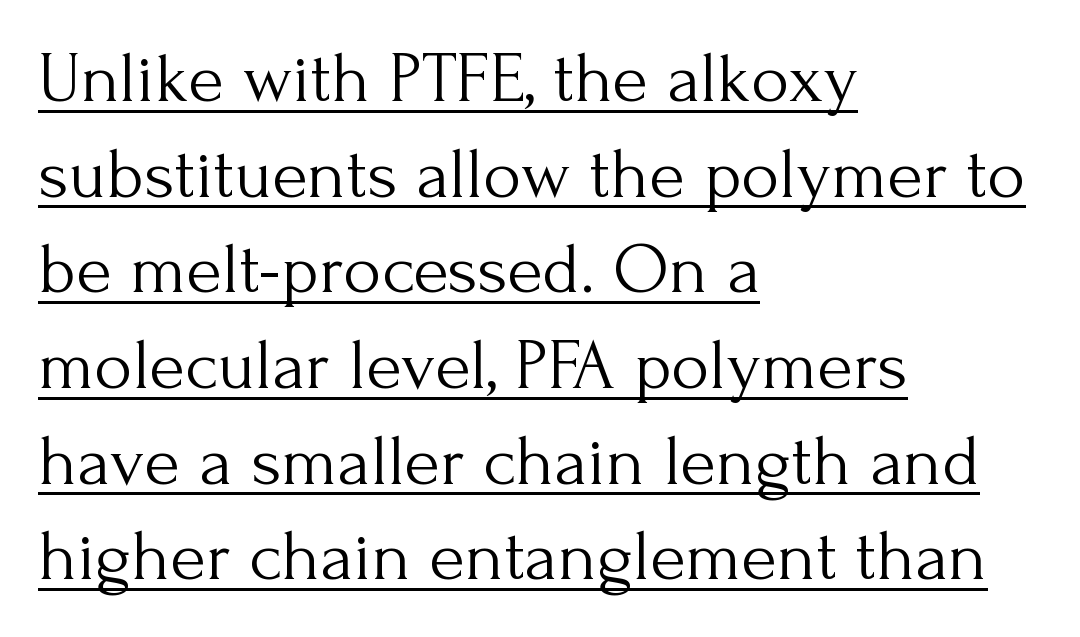
The image shows 73 px light serif type, upright; set left-aligned, normal line spacing (1.31x), normal letter spacing, underlined; medium stroke contrast and a small x-height.
